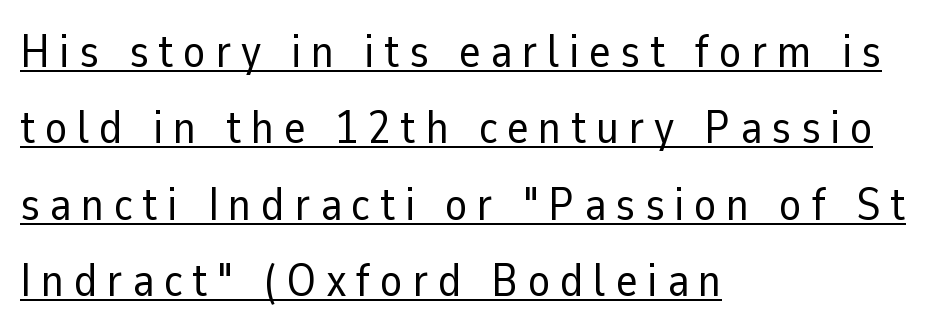
The image shows 46 px regular-weight sans-serif type, upright; set left-aligned, normal line spacing (1.66x), unusually wide letter spacing (+0.21 em), underlined; low stroke contrast and a medium x-height.
